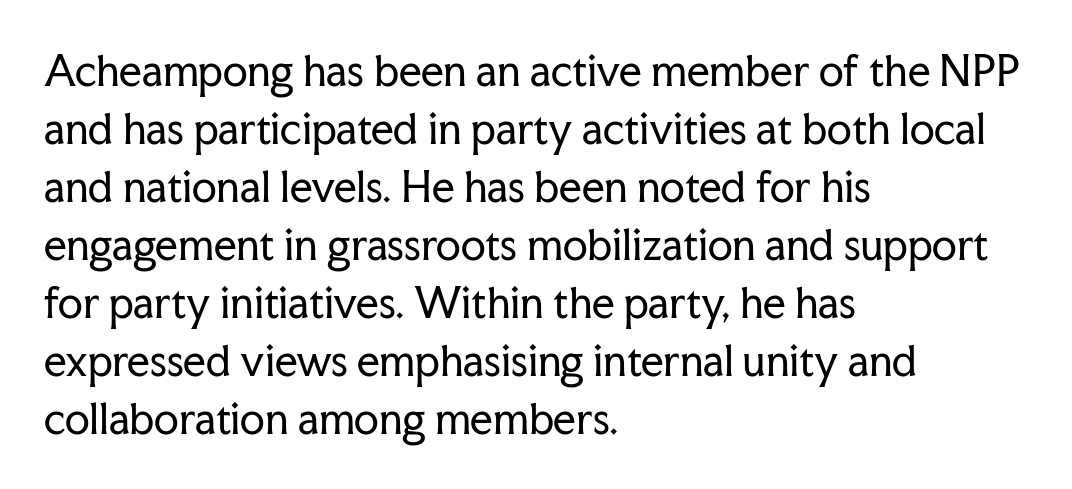
{"serif": "yes", "italic": "no", "bold": "no", "weight": "regular", "width": "normal", "stroke_contrast": "low", "x_height": "medium", "monospaced": "no", "underline": "no", "align": "left", "line_spacing": "normal", "line_spacing_ratio": 1.45, "letter_spacing": "normal", "letter_spacing_em": 0.0, "glyph_px": 40}
